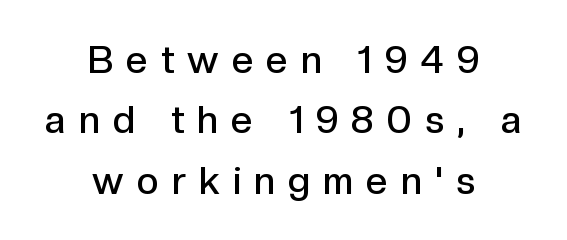
Q: Is the text bold? A: Semi-bold.
Q: Is the text italic (slanted)? A: No, it is upright.
Q: Is the typeface a serif or a sans-serif typeface? A: Sans-serif.
Q: Is the text underlined? A: No.
Q: How is the paragraph aligned? A: Centered.
Q: Is the spacing between letters normal or unusually wide? A: Unusually wide.
Q: Is the spacing between lines tight, normal or loose? A: Normal.
Q: Width (condensed, normal, or wide)? A: Normal.
Q: x-height? A: Medium.
Q: Monospaced? A: No.
